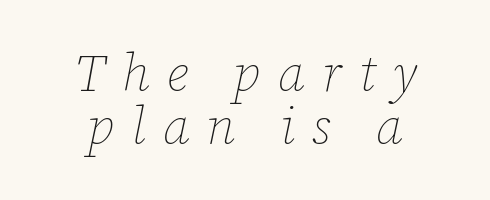
Q: Is the text bold? A: No.
Q: Is the text italic (slanted)? A: Yes, it leans right by about 12 degrees.
Q: Is the text underlined? A: No.
Q: How is the paragraph aligned? A: Centered.
Q: Is the spacing between letters normal or unusually wide? A: Unusually wide.
Q: Is the spacing between lines tight, normal or loose? A: Tight.
Q: Width (condensed, normal, or wide)? A: Normal.
Q: Stroke contrast? A: Low.
Q: x-height? A: Medium.
Q: Monospaced? A: No.
